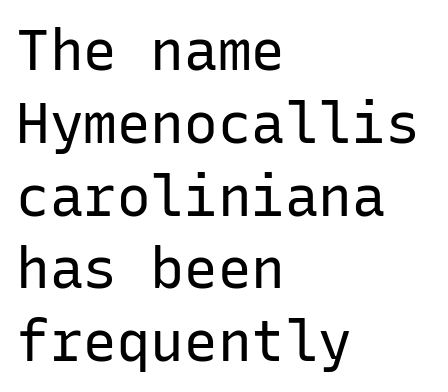
Q: Is the text bold? A: No.
Q: Is the text italic (slanted)? A: No, it is upright.
Q: Is the typeface a serif or a sans-serif typeface? A: Sans-serif.
Q: Is the text underlined? A: No.
Q: How is the paragraph aligned? A: Left-aligned.
Q: Is the spacing between letters normal or unusually wide? A: Normal.
Q: Is the spacing between lines tight, normal or loose? A: Normal.
Q: Width (condensed, normal, or wide)? A: Normal.
Q: Stroke contrast? A: Low.
Q: x-height? A: Medium.
Q: Monospaced? A: Yes.
